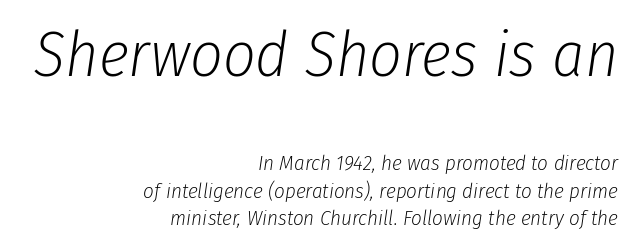
Q: Is the text bold? A: No.
Q: Is the text italic (slanted)? A: Yes, it leans right by about 8 degrees.
Q: Is the text underlined? A: No.
Q: How is the paragraph aligned? A: Right-aligned.
Q: Is the spacing between letters normal or unusually wide? A: Normal.
Q: Is the spacing between lines tight, normal or loose? A: Normal.
Q: Which block of text is set in a larger size, the first (top) or the second (bottom)? A: The first (top) one.
Q: Width (condensed, normal, or wide)? A: Condensed.
Q: Stroke contrast? A: Low.
Q: x-height? A: Medium.
Q: Monospaced? A: No.
